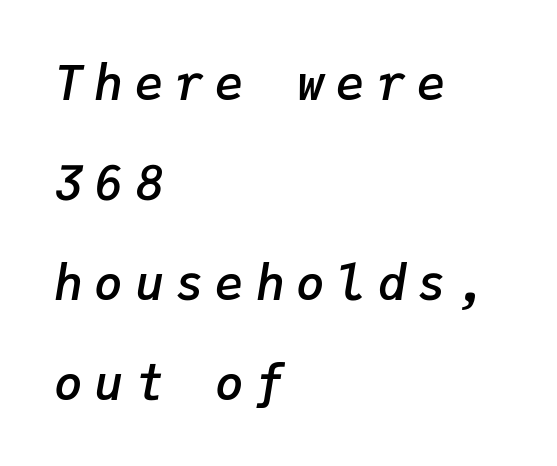
{"italic": "yes", "lean": "right", "slant_degrees": 9, "bold": "semi", "weight": "semibold", "width": "normal", "stroke_contrast": "low", "x_height": "medium", "monospaced": "yes", "underline": "no", "align": "left", "line_spacing": "loose", "line_spacing_ratio": 2.08, "letter_spacing": "wide", "letter_spacing_em": 0.24, "glyph_px": 48}
